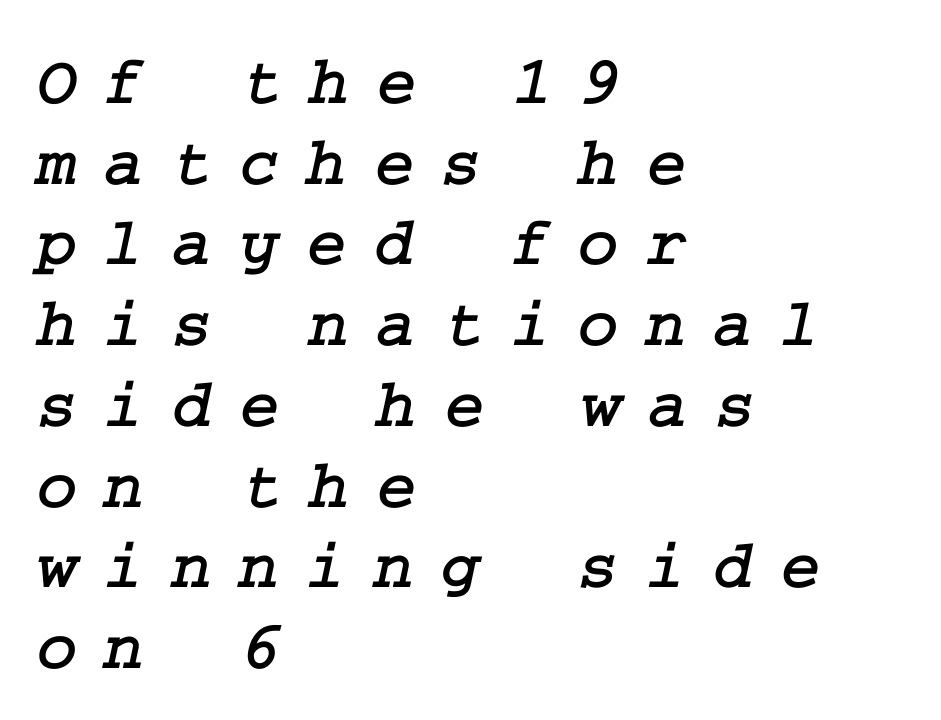
{"serif": "yes", "width": "normal", "stroke_contrast": "low", "x_height": "medium", "underline": "no", "align": "left", "line_spacing_ratio": 1.17, "letter_spacing": "wide", "letter_spacing_em": 0.39, "glyph_px": 69}
